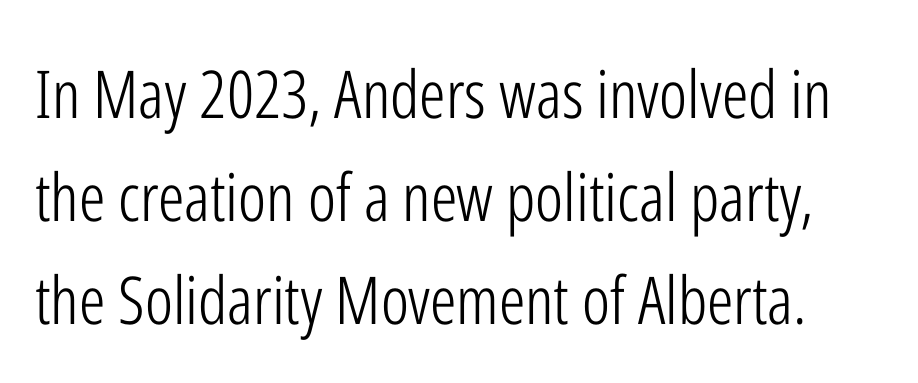
Q: Is the text bold? A: No.
Q: Is the text italic (slanted)? A: No, it is upright.
Q: Is the typeface a serif or a sans-serif typeface? A: Sans-serif.
Q: Is the text underlined? A: No.
Q: Is the spacing between letters normal or unusually wide? A: Normal.
Q: Is the spacing between lines tight, normal or loose? A: Normal.
Q: Width (condensed, normal, or wide)? A: Condensed.
Q: Stroke contrast? A: Low.
Q: x-height? A: Medium.
Q: Monospaced? A: No.
